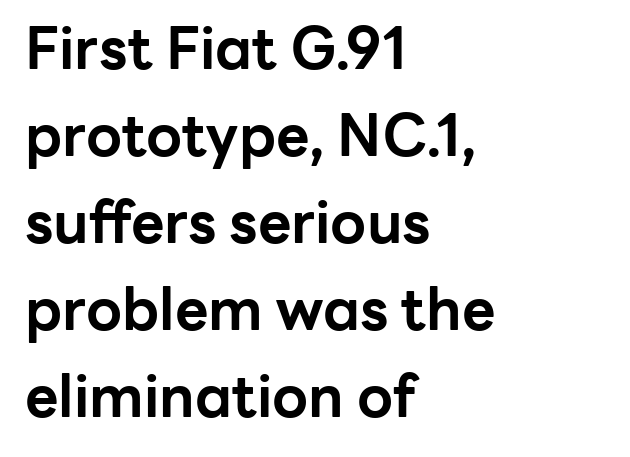
Nothing sits at the stroke ends, so this counts as sans-serif. Leftover space on each line is placed entirely after the last word. In terms of leading, this rendering sits right in the middle. Short note: letters normally spaced. A typesetter would call this proportional, since set widths differ per character.
